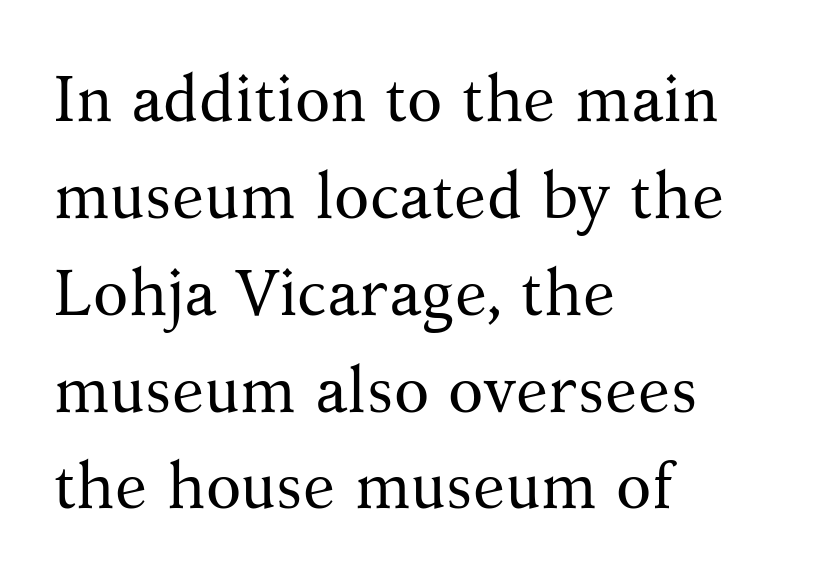
The image shows 65 px regular-weight serif type, upright; set left-aligned, normal line spacing (1.49x), normal letter spacing, not underlined; medium stroke contrast and a medium x-height.
